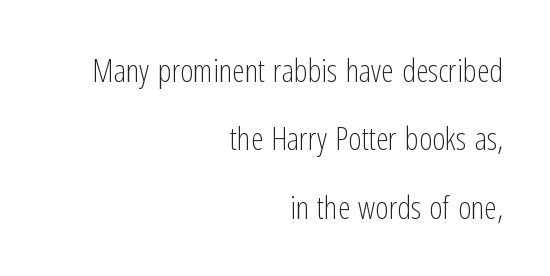
Line ends are locked; line starts wander. Vertical strokes here are truly vertical. This sample uses plain, unmodified letter spacing. Type style note: lacks serifs. Each letter keeps its own natural width here, so spacing adapts to shape. Underline: absent.
